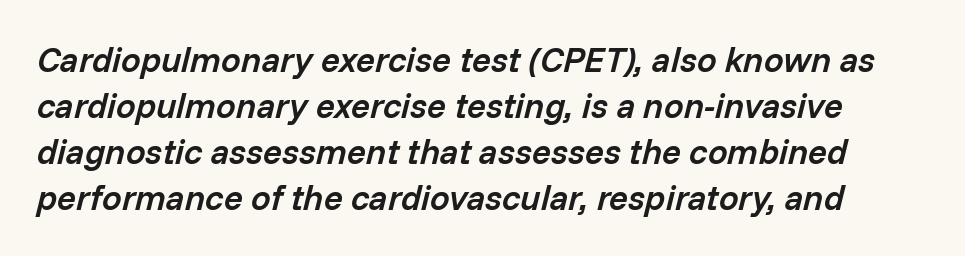
The face used here is proportionally spaced, like ordinary book or web type. Notice how the stems are inclined rather than vertical — that's the hallmark of italics. Each glyph is drawn with semibold strokes, heavier than normal yet not fully bold. Rows of type keep a routine distance in the vertical direction. Glyph-to-glyph distance matches everyday printed text.
